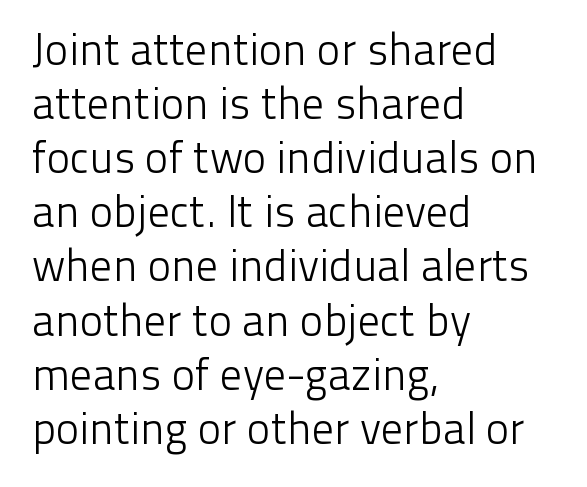
Q: Is the text bold? A: No.
Q: Is the text italic (slanted)? A: No, it is upright.
Q: Is the typeface a serif or a sans-serif typeface? A: Sans-serif.
Q: Is the text underlined? A: No.
Q: How is the paragraph aligned? A: Left-aligned.
Q: Is the spacing between letters normal or unusually wide? A: Normal.
Q: Width (condensed, normal, or wide)? A: Normal.
Q: Stroke contrast? A: Low.
Q: x-height? A: Medium.
Q: Monospaced? A: No.
